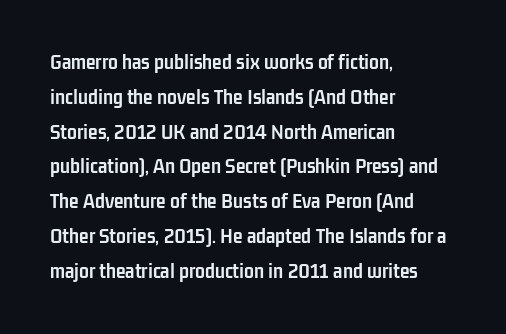
{"italic": "no", "bold": "yes", "underline": "no", "align": "left", "line_spacing": "normal", "line_spacing_ratio": 1.58, "letter_spacing": "normal", "letter_spacing_em": 0.0, "glyph_px": 22}
